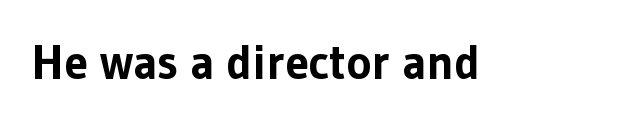
The image shows 48 px bold sans-serif type, upright; set normal letter spacing, not underlined; low stroke contrast and a medium x-height.
